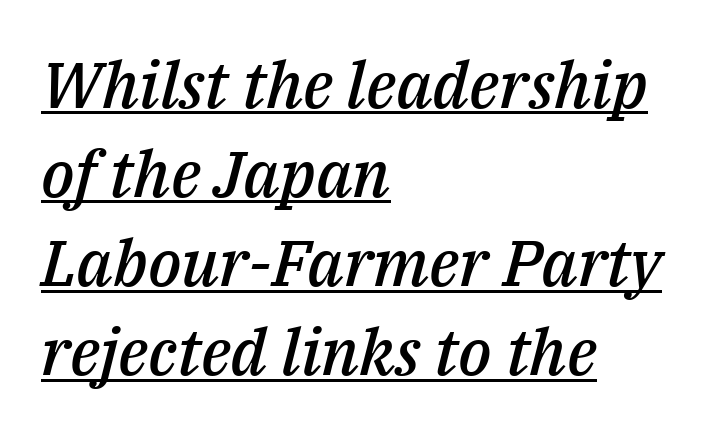
{"italic": "yes", "lean": "right", "slant_degrees": 14, "bold": "semi", "weight": "semibold", "width": "normal", "stroke_contrast": "medium", "x_height": "medium", "monospaced": "no", "underline": "yes", "align": "left", "line_spacing": "normal", "line_spacing_ratio": 1.37, "letter_spacing": "normal", "letter_spacing_em": 0.0, "glyph_px": 65}
